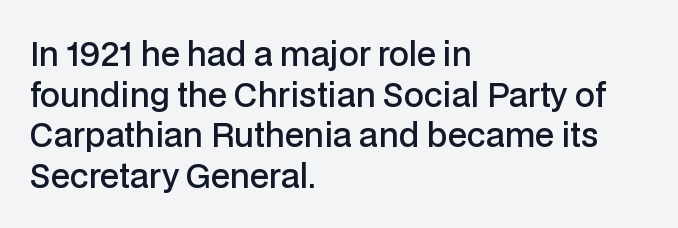
{"serif": "no", "italic": "no", "bold": "semi", "weight": "semibold", "width": "normal", "stroke_contrast": "low", "x_height": "medium", "monospaced": "no", "underline": "no", "align": "left", "line_spacing": "normal", "line_spacing_ratio": 1.27, "letter_spacing": "normal", "letter_spacing_em": 0.0, "glyph_px": 32}
